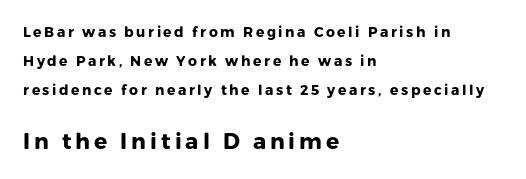
This block would shrink considerably if given ordinary leading; it's expanded now. Style check: upright. You get the small type first, then a jump to larger type. Typesetter's note: full bold, strokes at maximum text heaviness. The baseline area is clear. Horizontally, the lines are justified to the leading edge only.
